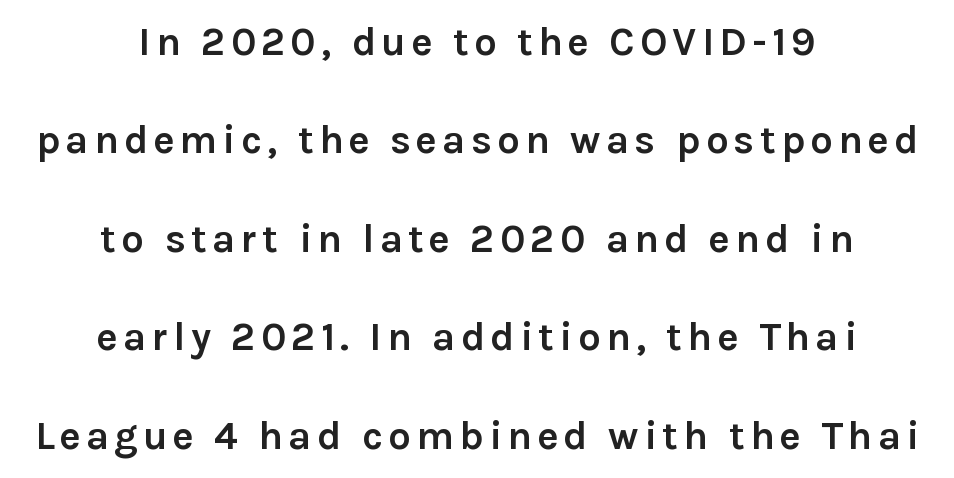
Q: Is the text bold? A: Yes.
Q: Is the text italic (slanted)? A: No, it is upright.
Q: Is the typeface a serif or a sans-serif typeface? A: Sans-serif.
Q: Is the text underlined? A: No.
Q: How is the paragraph aligned? A: Centered.
Q: Is the spacing between lines tight, normal or loose? A: Loose.
Q: Width (condensed, normal, or wide)? A: Normal.
Q: x-height? A: Medium.
Q: Monospaced? A: No.
